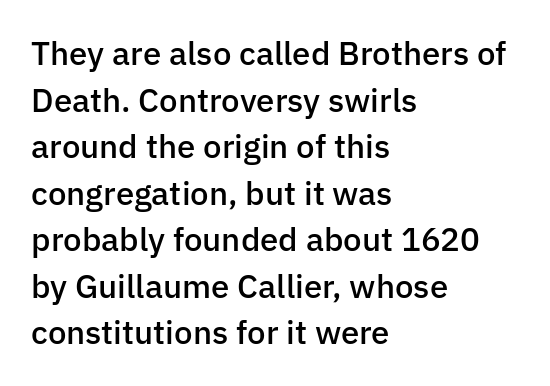
A somewhat darkened texture: the type is semibold rather than bold. Nope, not italic — everything's standing straight. Whoever set this chose a conventional vertical rhythm. The lines are quadded left. Bare-footed words on every line.
